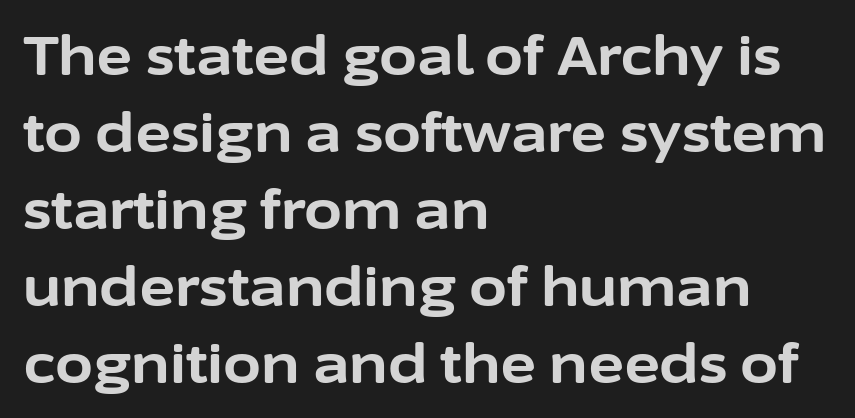
The image shows 55 px bold sans-serif type, upright; set left-aligned, normal line spacing (1.4x), normal letter spacing, not underlined; low stroke contrast and a medium x-height.
